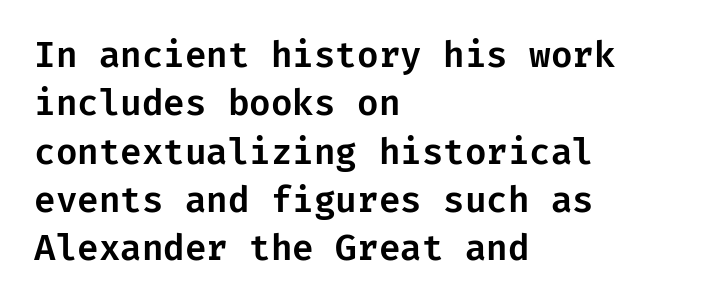
{"serif": "no", "italic": "no", "width": "normal", "stroke_contrast": "low", "x_height": "medium", "underline": "no", "align": "left", "line_spacing": "normal", "line_spacing_ratio": 1.38, "letter_spacing": "normal", "letter_spacing_em": 0.0, "glyph_px": 35}
